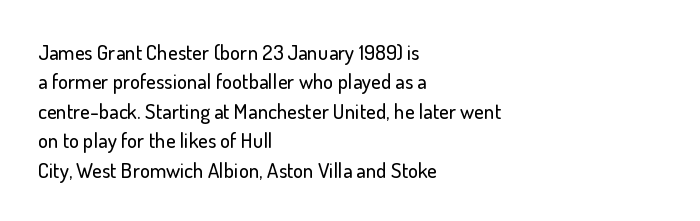
If you drew a ruler down the left edge, every line would touch it. The foot of each line stays bare and open. What's the leading like? Ordinary, nothing unusual. The axis of the letterforms is exactly vertical. Observe the ordinary spacing: letters are neighbours, not strangers.
